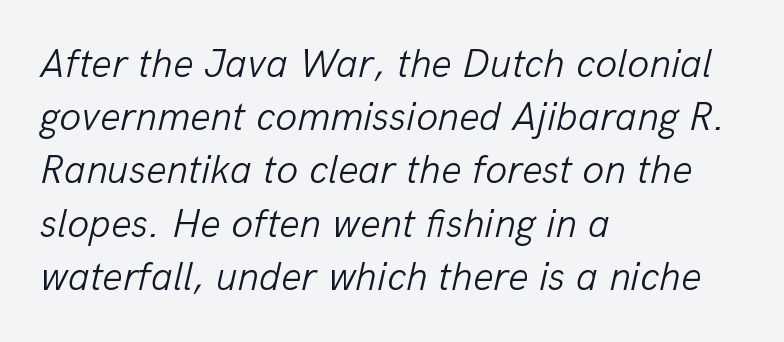
Q: Is the text bold? A: No.
Q: Is the text italic (slanted)? A: Yes, it leans right by about 13 degrees.
Q: Is the text underlined? A: No.
Q: How is the paragraph aligned? A: Left-aligned.
Q: Is the spacing between letters normal or unusually wide? A: Normal.
Q: Is the spacing between lines tight, normal or loose? A: Normal.
Q: Width (condensed, normal, or wide)? A: Normal.
Q: Stroke contrast? A: Low.
Q: x-height? A: Medium.
Q: Monospaced? A: No.
